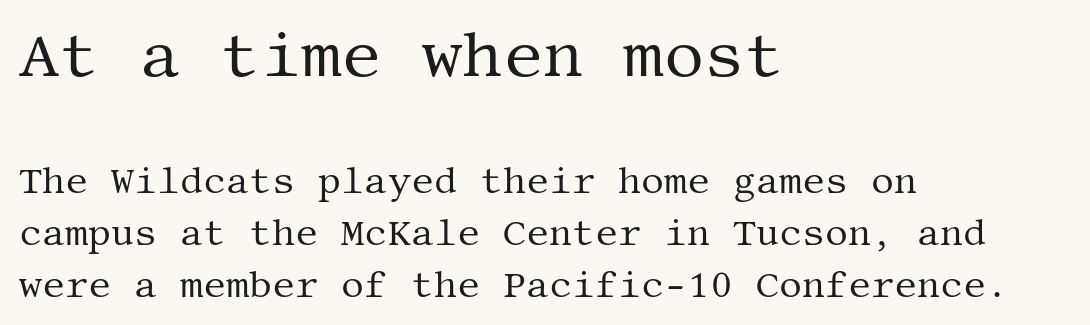
{"serif": "yes", "italic": "no", "bold": "no", "weight": "regular", "width": "normal", "stroke_contrast": "medium", "x_height": "large", "underline": "no", "align": "left", "line_spacing": "normal", "line_spacing_ratio": 1.44, "letter_spacing": "normal", "letter_spacing_em": 0.0, "larger_block": "first", "size_ratio": 1.75, "glyph_px": 63}
